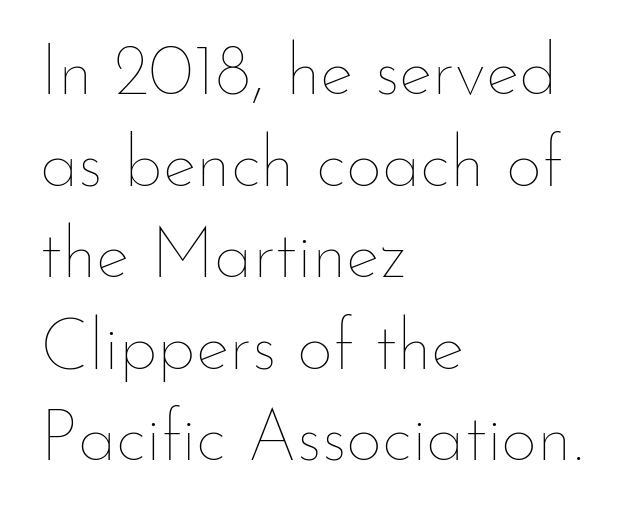
Visually the block forms a straight wall on the left and a jagged coastline on the right. Each stroke keeps to a modest, everyday thickness or less. Letters rest on an invisible, unmarked baseline. The passage shown is typed in a proportional face where columns would drift.
